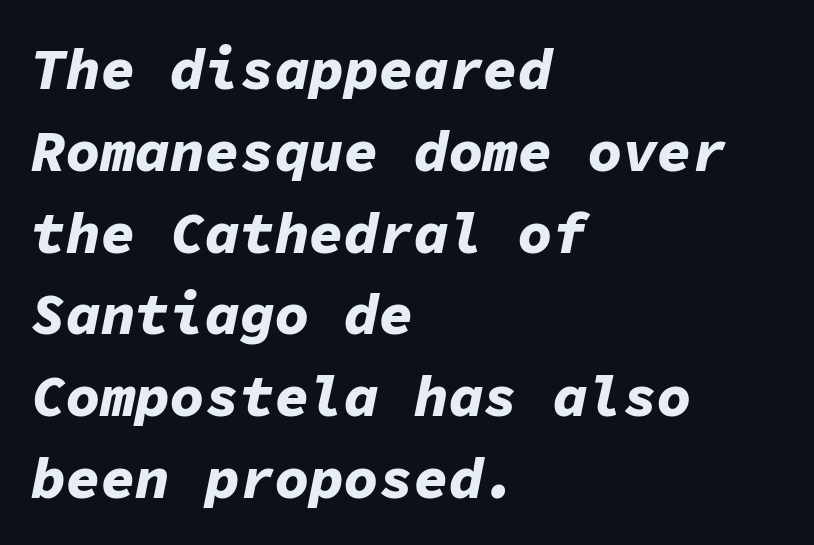
{"italic": "yes", "lean": "right", "slant_degrees": 11, "bold": "yes", "weight": "bold", "width": "normal", "stroke_contrast": "low", "x_height": "medium", "monospaced": "yes", "underline": "no", "align": "left", "line_spacing": "normal", "line_spacing_ratio": 1.41, "letter_spacing": "normal", "letter_spacing_em": 0.0, "glyph_px": 58}
